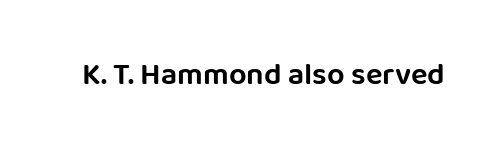
{"serif": "no", "italic": "no", "width": "normal", "stroke_contrast": "low", "x_height": "large", "monospaced": "no", "underline": "no", "letter_spacing": "normal", "letter_spacing_em": 0.0, "glyph_px": 31}
